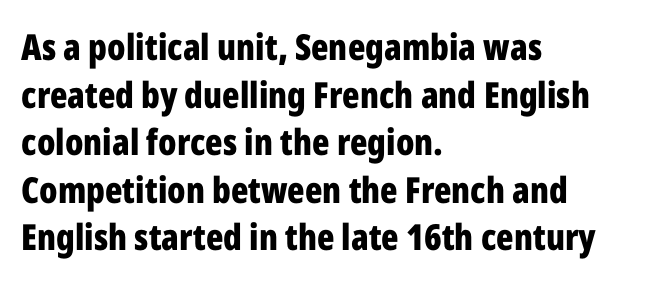
{"serif": "no", "italic": "no", "bold": "yes", "weight": "bold", "width": "condensed", "stroke_contrast": "low", "x_height": "medium", "monospaced": "no", "underline": "no", "align": "left", "line_spacing": "normal", "line_spacing_ratio": 1.32, "letter_spacing": "normal", "letter_spacing_em": 0.0, "glyph_px": 36}
